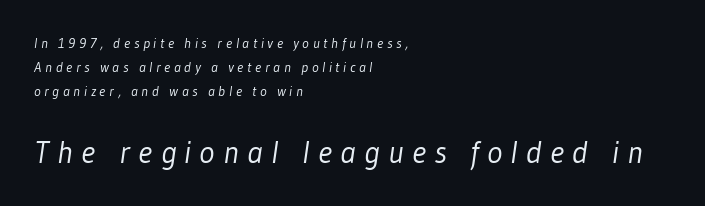
This sample uses a sans-serif face. Has an underline been added? It has not. No letter is thick-stroked: the sample isn't bold. Evenly set lines give the paragraph a standard silhouette. A typesetter would call this proportional, since set widths differ per character. Observe the wide spacing: letters keep a clear distance from each other.
